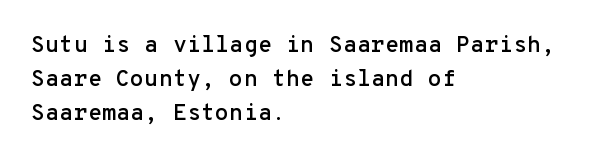
The image shows 23 px text type, upright; set left-aligned, normal line spacing (1.47x), normal letter spacing, not underlined.
